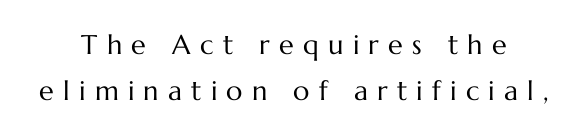
{"italic": "no", "bold": "no", "underline": "no", "line_spacing_ratio": 1.72, "letter_spacing": "wide", "letter_spacing_em": 0.34, "glyph_px": 27}
